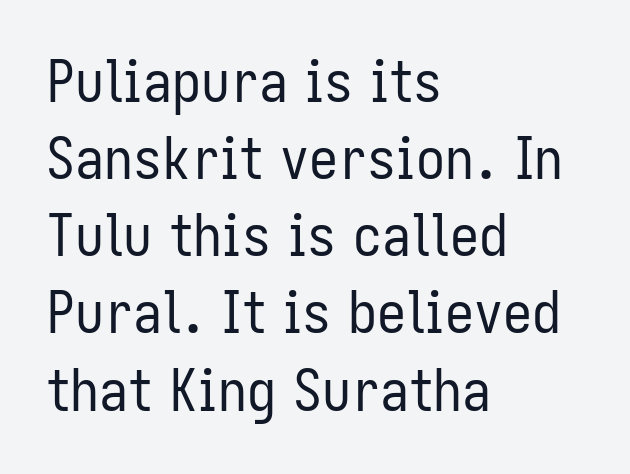
{"serif": "no", "italic": "no", "bold": "no", "weight": "regular", "width": "condensed", "stroke_contrast": "low", "x_height": "medium", "monospaced": "no", "underline": "no", "align": "left", "line_spacing": "normal", "line_spacing_ratio": 1.33, "letter_spacing": "normal", "letter_spacing_em": 0.0, "glyph_px": 58}
